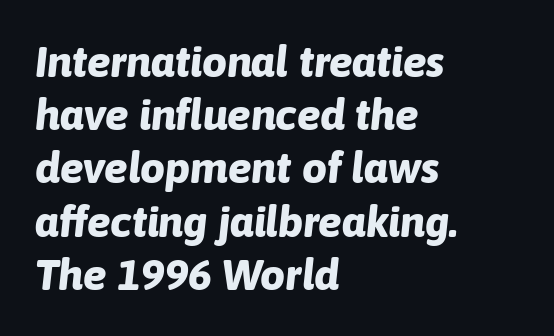
The image shows 44 px bold type, italic (leaning right); set left-aligned, line spacing 1.21x, normal letter spacing, not underlined; low stroke contrast and a medium x-height.
